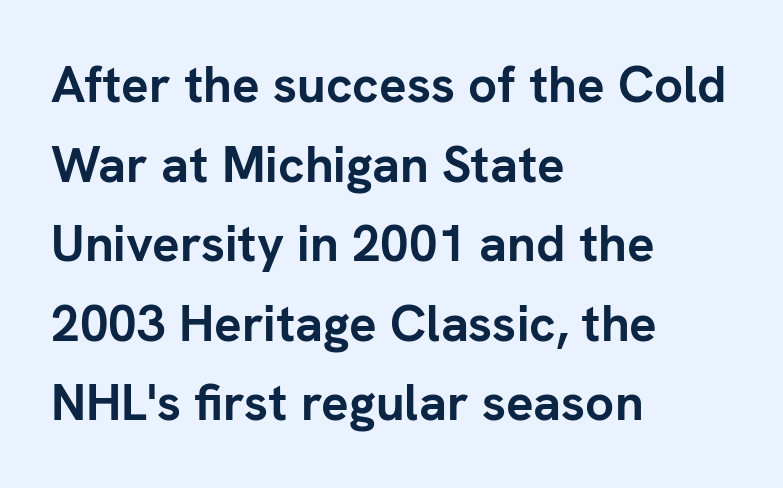
{"serif": "no", "italic": "no", "bold": "yes", "weight": "semibold", "width": "normal", "stroke_contrast": "low", "x_height": "medium", "monospaced": "no", "underline": "no", "align": "left", "line_spacing": "normal", "line_spacing_ratio": 1.56, "letter_spacing": "normal", "letter_spacing_em": 0.0, "glyph_px": 51}
